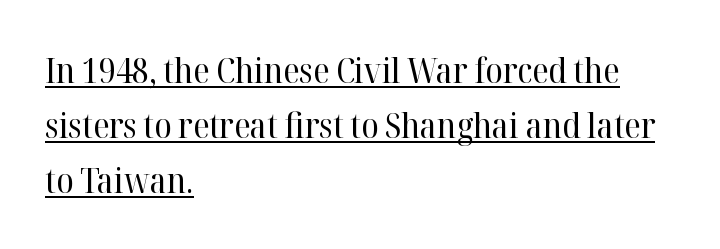
Q: Is the text bold? A: No.
Q: Is the text italic (slanted)? A: No, it is upright.
Q: Is the typeface a serif or a sans-serif typeface? A: Serif.
Q: Is the text underlined? A: Yes.
Q: How is the paragraph aligned? A: Left-aligned.
Q: Is the spacing between letters normal or unusually wide? A: Normal.
Q: Is the spacing between lines tight, normal or loose? A: Normal.
Q: Width (condensed, normal, or wide)? A: Normal.
Q: Stroke contrast? A: High.
Q: x-height? A: Medium.
Q: Monospaced? A: No.
